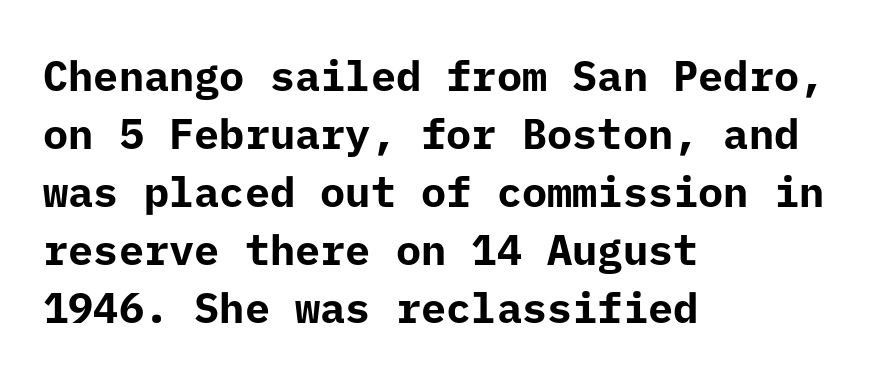
Q: Is the text bold? A: Yes.
Q: Is the text italic (slanted)? A: No, it is upright.
Q: Is the typeface a serif or a sans-serif typeface? A: Sans-serif.
Q: Is the text underlined? A: No.
Q: How is the paragraph aligned? A: Left-aligned.
Q: Is the spacing between letters normal or unusually wide? A: Normal.
Q: Is the spacing between lines tight, normal or loose? A: Normal.
Q: Width (condensed, normal, or wide)? A: Normal.
Q: Stroke contrast? A: Low.
Q: x-height? A: Medium.
